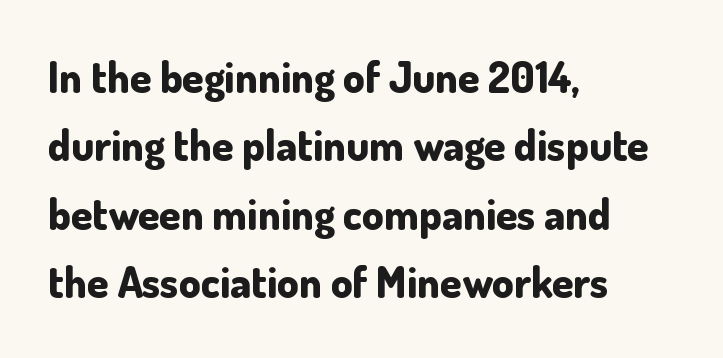
Q: Is the text bold? A: Yes.
Q: Is the text italic (slanted)? A: No, it is upright.
Q: Is the typeface a serif or a sans-serif typeface? A: Sans-serif.
Q: Is the text underlined? A: No.
Q: How is the paragraph aligned? A: Left-aligned.
Q: Is the spacing between letters normal or unusually wide? A: Normal.
Q: Is the spacing between lines tight, normal or loose? A: Normal.
Q: Width (condensed, normal, or wide)? A: Normal.
Q: Stroke contrast? A: Low.
Q: x-height? A: Small.
Q: Monospaced? A: No.
